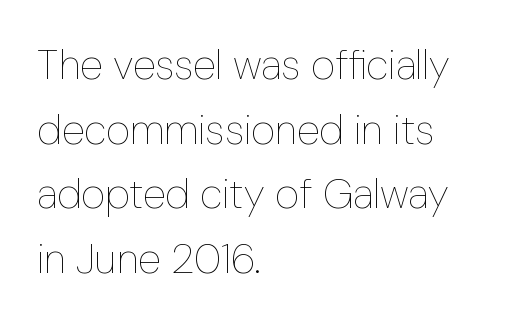
Q: Is the text bold? A: No.
Q: Is the text italic (slanted)? A: No, it is upright.
Q: Is the text underlined? A: No.
Q: How is the paragraph aligned? A: Left-aligned.
Q: Is the spacing between letters normal or unusually wide? A: Normal.
Q: Is the spacing between lines tight, normal or loose? A: Normal.
Q: Width (condensed, normal, or wide)? A: Condensed.
Q: Stroke contrast? A: Low.
Q: x-height? A: Medium.
Q: Monospaced? A: No.
